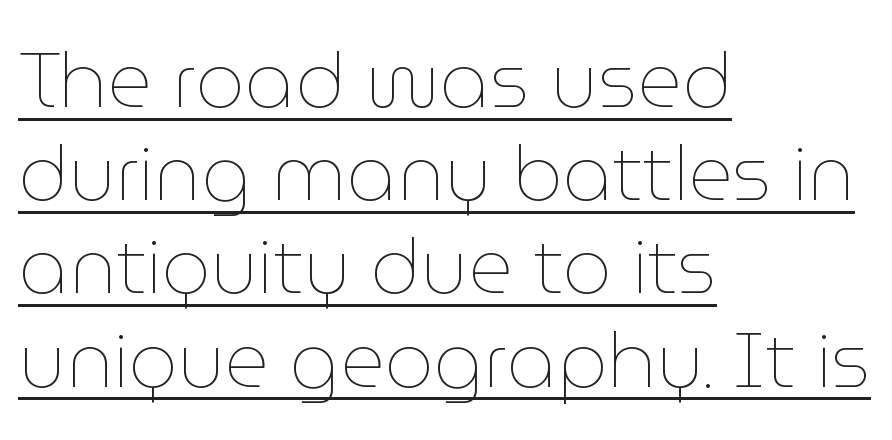
{"italic": "no", "bold": "no", "weight": "thin", "width": "normal", "stroke_contrast": "low", "x_height": "medium", "monospaced": "no", "underline": "yes", "align": "left", "line_spacing_ratio": 1.21, "letter_spacing": "normal", "letter_spacing_em": 0.0, "glyph_px": 77}
